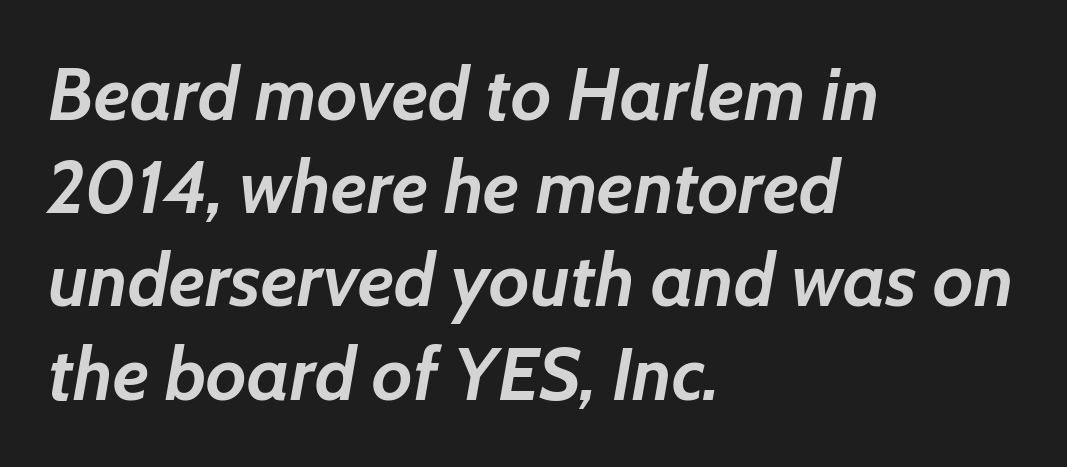
{"italic": "yes", "lean": "right", "slant_degrees": 7, "bold": "yes", "weight": "semibold", "width": "normal", "stroke_contrast": "low", "x_height": "medium", "monospaced": "no", "underline": "no", "align": "left", "line_spacing": "normal", "line_spacing_ratio": 1.26, "letter_spacing": "normal", "letter_spacing_em": 0.0, "glyph_px": 74}
